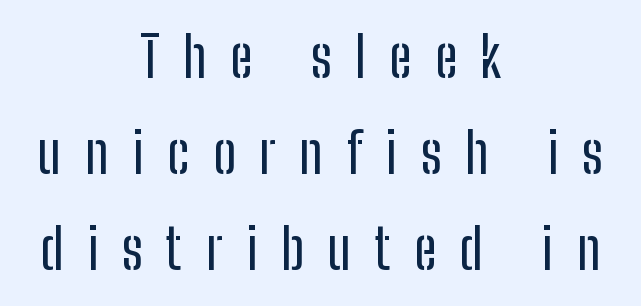
The image shows 55 px condensed sans-serif type, upright; set centered, line spacing 1.75x, unusually wide letter spacing (+0.43 em), not underlined; low stroke contrast and a medium x-height.
